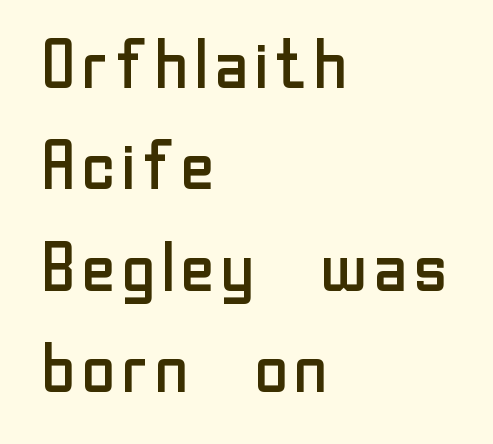
Looks like regular typesetting: each glyph gets only the width it needs. Upright lettering throughout. The typesetting does not lean heavy: it is not bold. If you measured baseline to baseline, you'd find a middling distance. Is the block centered? No — it sits flush against the left margin. Type style note: lacks serifs.
